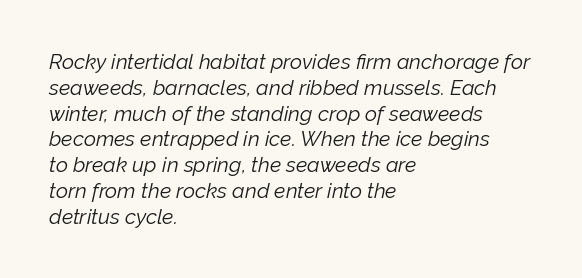
The image shows 21 px text type, italic (leaning right); set left-aligned, line spacing 1.23x, normal letter spacing, not underlined.
